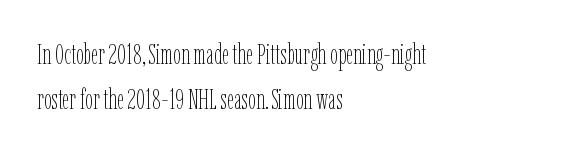
The image shows 28 px thin, condensed type, upright; set left-aligned, normal line spacing (1.6x), normal letter spacing, not underlined; low stroke contrast and a medium x-height.
